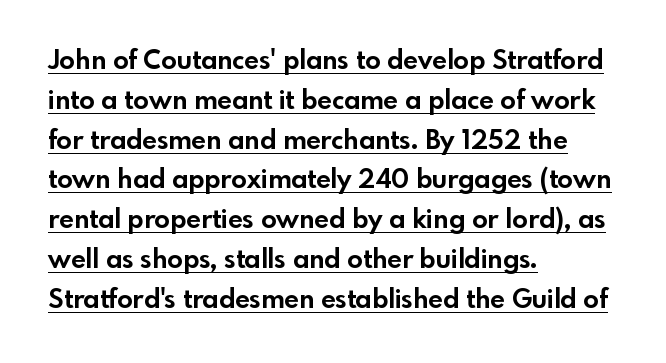
The image shows 26 px bold type, upright; set left-aligned, normal line spacing (1.53x), normal letter spacing, underlined.
